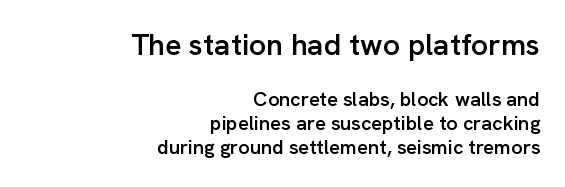
Q: Is the text bold? A: Semi-bold.
Q: Is the text italic (slanted)? A: No, it is upright.
Q: Is the typeface a serif or a sans-serif typeface? A: Sans-serif.
Q: Is the text underlined? A: No.
Q: How is the paragraph aligned? A: Right-aligned.
Q: Is the spacing between letters normal or unusually wide? A: Normal.
Q: Which block of text is set in a larger size, the first (top) or the second (bottom)? A: The first (top) one.
Q: Width (condensed, normal, or wide)? A: Normal.
Q: Stroke contrast? A: Low.
Q: x-height? A: Medium.
Q: Monospaced? A: No.
